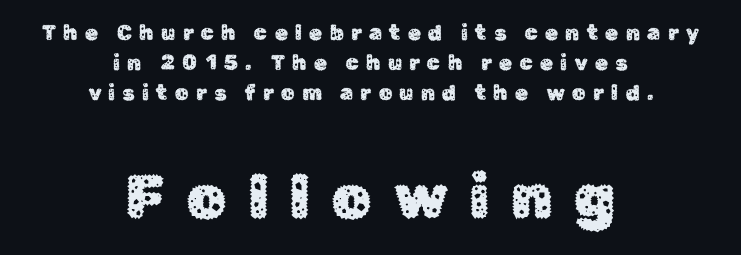
{"serif": "no", "italic": "no", "width": "normal", "stroke_contrast": "low", "x_height": "medium", "monospaced": "no", "underline": "no", "align": "center", "line_spacing": "normal", "line_spacing_ratio": 1.44, "letter_spacing": "wide", "letter_spacing_em": 0.35, "larger_block": "second", "size_ratio": 2.95, "glyph_px": 62}
